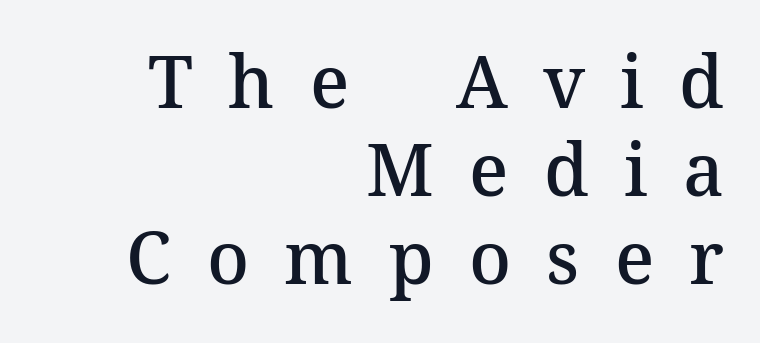
Q: Is the text bold? A: Semi-bold.
Q: Is the text italic (slanted)? A: No, it is upright.
Q: Is the typeface a serif or a sans-serif typeface? A: Serif.
Q: Is the text underlined? A: No.
Q: How is the paragraph aligned? A: Right-aligned.
Q: Is the spacing between letters normal or unusually wide? A: Unusually wide.
Q: Width (condensed, normal, or wide)? A: Normal.
Q: Stroke contrast? A: Medium.
Q: x-height? A: Medium.
Q: Monospaced? A: No.
